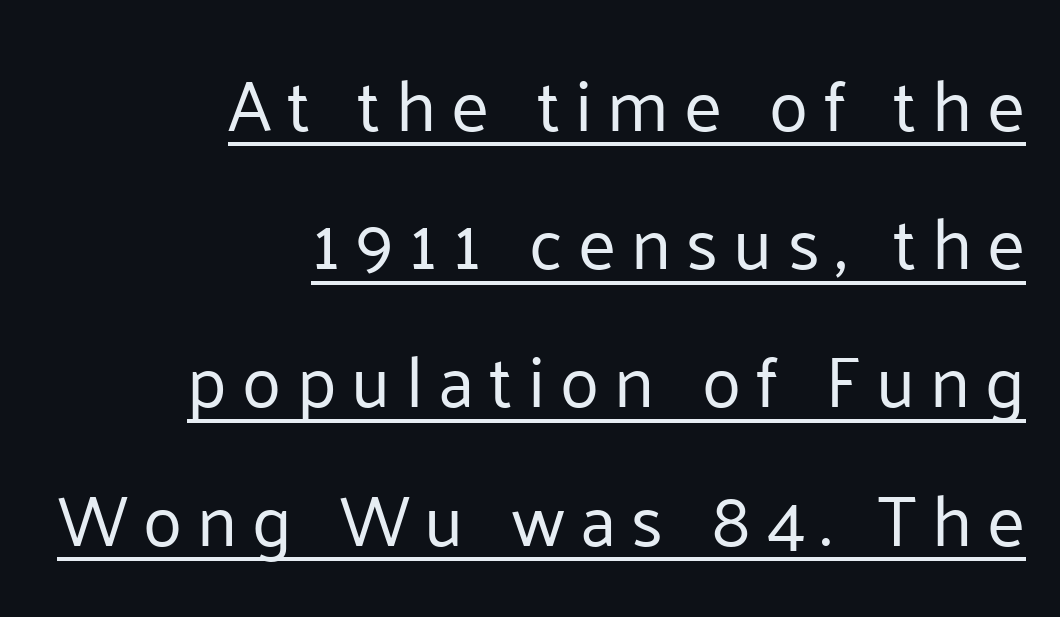
{"serif": "no", "italic": "no", "bold": "no", "weight": "regular", "width": "normal", "stroke_contrast": "low", "x_height": "medium", "monospaced": "no", "underline": "yes", "align": "right", "line_spacing": "loose", "line_spacing_ratio": 1.92, "letter_spacing": "wide", "letter_spacing_em": 0.21, "glyph_px": 72}
